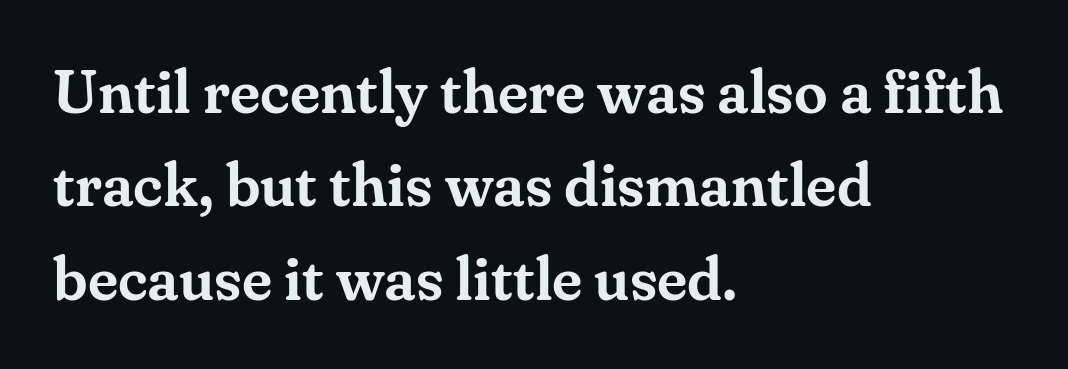
The letters stand upright; this is a roman face. Font category for this specimen: serif. The passage shown has conventional tracking throughout. The line-height multiplier appears to be the usual default. The setting favours the left margin, as ordinary paragraphs usually do.
